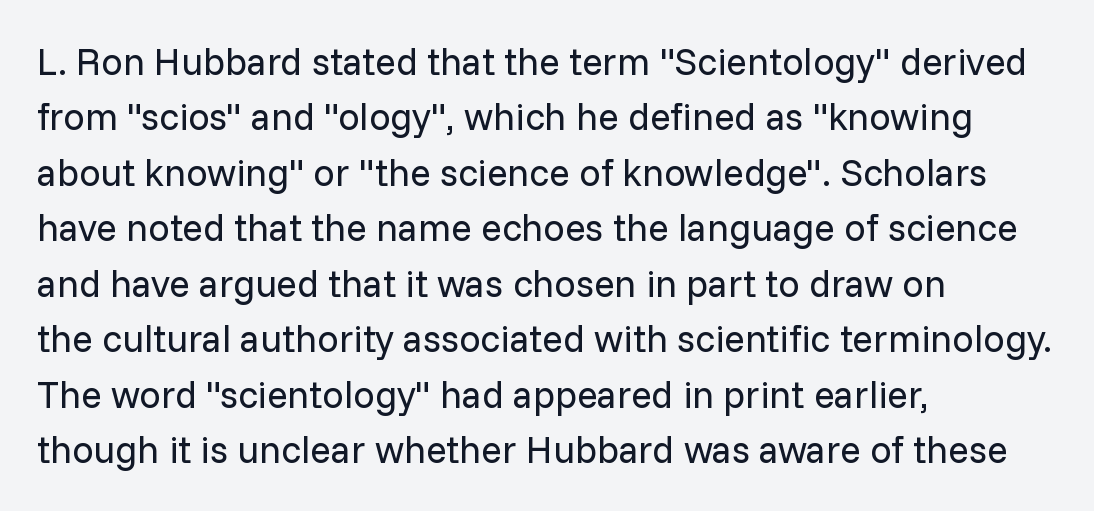
The image shows 38 px regular-weight sans-serif type, upright; set left-aligned, normal line spacing (1.46x), normal letter spacing, not underlined; low stroke contrast and a medium x-height.
